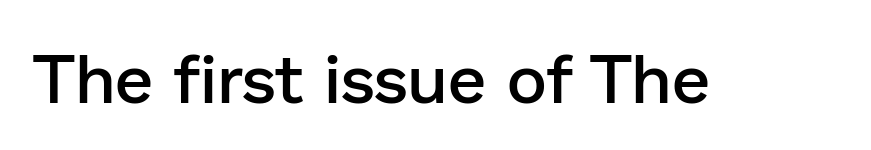
{"serif": "no", "italic": "no", "bold": "semi", "weight": "semibold", "width": "normal", "stroke_contrast": "low", "x_height": "medium", "monospaced": "no", "underline": "no", "letter_spacing": "normal", "letter_spacing_em": 0.0, "glyph_px": 69}
